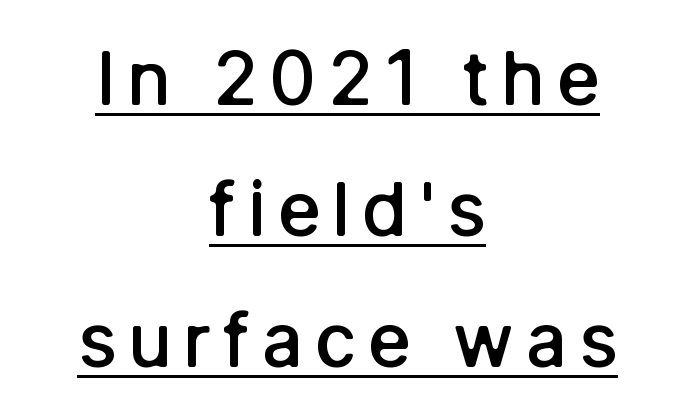
Q: Is the text bold? A: Semi-bold.
Q: Is the text italic (slanted)? A: No, it is upright.
Q: Is the typeface a serif or a sans-serif typeface? A: Sans-serif.
Q: Is the text underlined? A: Yes.
Q: How is the paragraph aligned? A: Centered.
Q: Width (condensed, normal, or wide)? A: Normal.
Q: Stroke contrast? A: Low.
Q: x-height? A: Medium.
Q: Monospaced? A: No.
